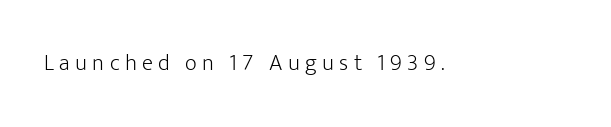
The foot of each line stays bare and open. Spacing between characters has been opened up far beyond the box default. Ink coverage per letter is moderate at most. You can tell it's not italic because the verticals are truly vertical.
